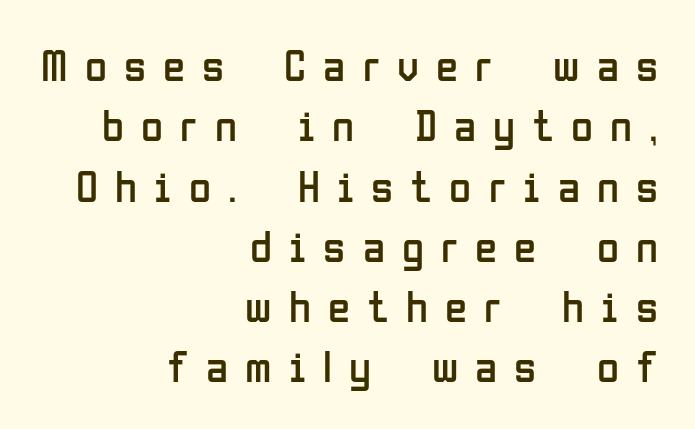
The image shows 45 px regular-weight, condensed sans-serif type, upright; set right-aligned, normal line spacing (1.34x), unusually wide letter spacing (+0.38 em), not underlined; low stroke contrast and a medium x-height.
